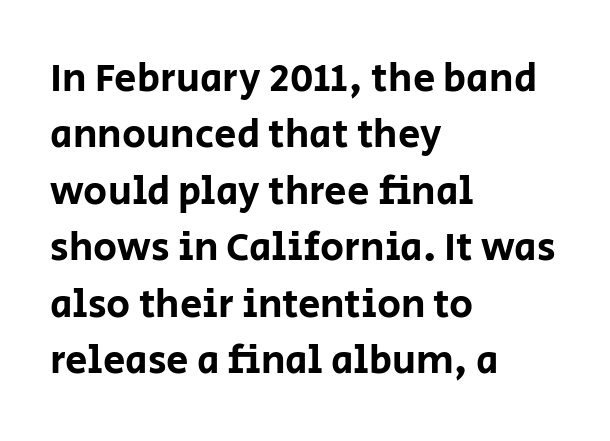
Whoever set this chose a conventional vertical rhythm. The area under the type is left untouched. Designer's note — italics off, roman on. Horizontal alignment here is leftward, the default for most running prose.
